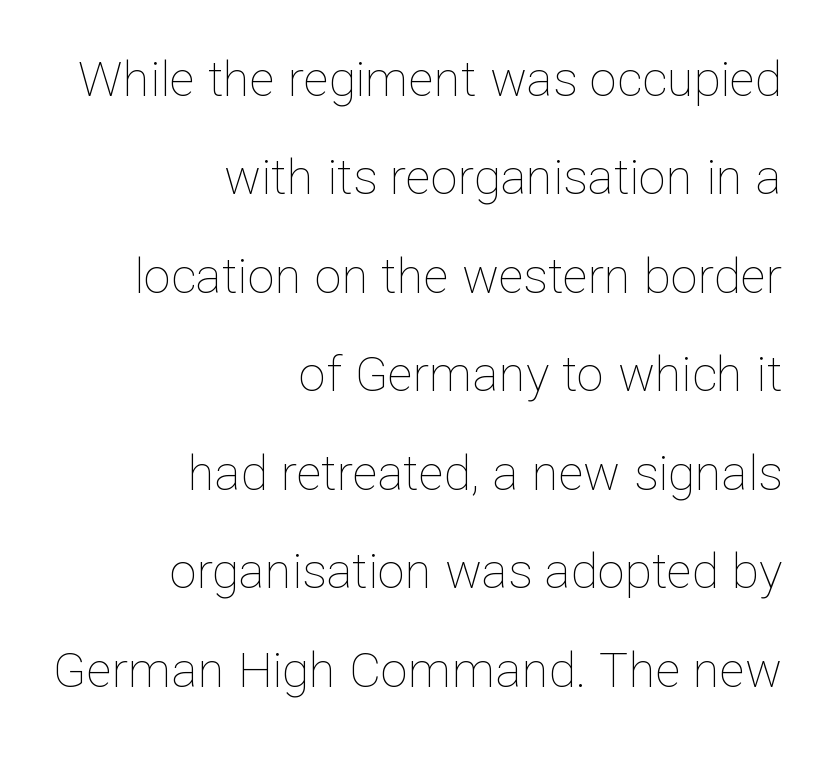
Q: Is the text bold? A: No.
Q: Is the text italic (slanted)? A: No, it is upright.
Q: Is the text underlined? A: No.
Q: How is the paragraph aligned? A: Right-aligned.
Q: Is the spacing between letters normal or unusually wide? A: Normal.
Q: Is the spacing between lines tight, normal or loose? A: Loose.
Q: Width (condensed, normal, or wide)? A: Normal.
Q: Stroke contrast? A: Low.
Q: x-height? A: Medium.
Q: Monospaced? A: No.
